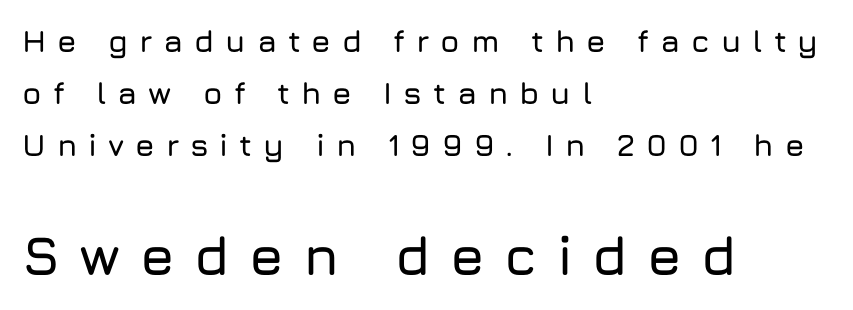
{"serif": "no", "italic": "no", "width": "normal", "stroke_contrast": "low", "x_height": "medium", "monospaced": "no", "underline": "no", "align": "left", "line_spacing": "normal", "line_spacing_ratio": 1.67, "letter_spacing": "wide", "letter_spacing_em": 0.35, "larger_block": "second", "size_ratio": 1.77, "glyph_px": 55}
